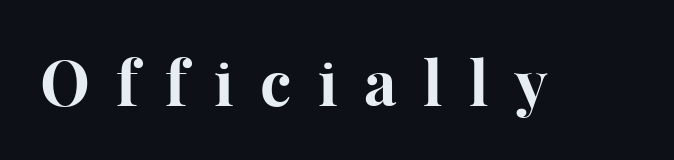
Notice how thick the strokes are: this is what a full bold looks like. Here the designer chose a conventional face with non-uniform glyph widths. Tracking here is generous; glyphs stand well apart from one another. Serifs: yes, visible at the terminals of the letterforms. It's the straight-up-and-down kind of type.
